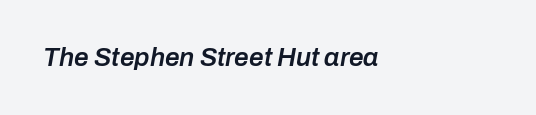
{"italic": "yes", "lean": "right", "slant_degrees": 10, "bold": "semi", "underline": "no", "align": "left", "letter_spacing": "normal", "letter_spacing_em": 0.0, "glyph_px": 26}
